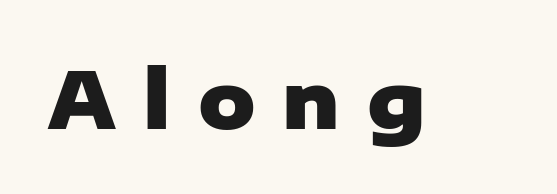
{"serif": "no", "italic": "no", "bold": "yes", "weight": "heavy", "width": "normal", "stroke_contrast": "low", "x_height": "medium", "monospaced": "no", "underline": "no", "letter_spacing": "wide", "letter_spacing_em": 0.34, "glyph_px": 79}
